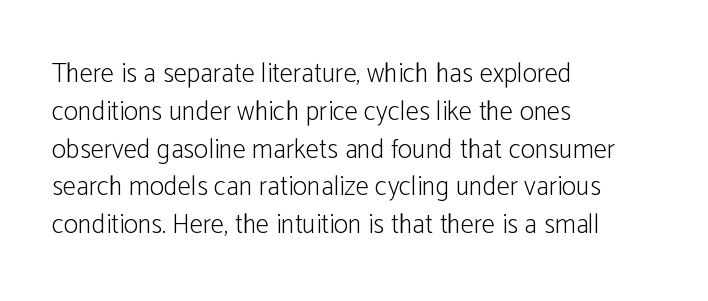
{"italic": "no", "bold": "no", "underline": "no", "align": "left", "line_spacing": "normal", "line_spacing_ratio": 1.4, "letter_spacing": "normal", "letter_spacing_em": 0.0, "glyph_px": 27}
